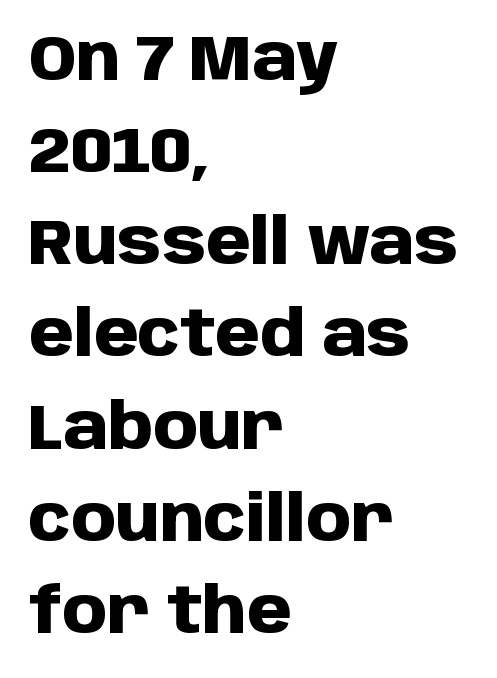
The image shows 64 px heavy sans-serif type, upright; set left-aligned, normal line spacing (1.44x), normal letter spacing, not underlined; low stroke contrast and a large x-height.
